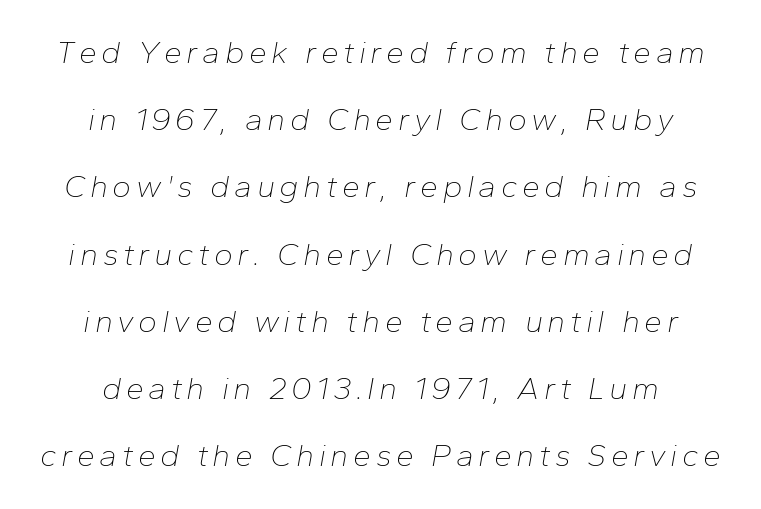
Q: Is the text bold? A: No.
Q: Is the text italic (slanted)? A: Yes, it leans right by about 10 degrees.
Q: Is the text underlined? A: No.
Q: How is the paragraph aligned? A: Centered.
Q: Is the spacing between lines tight, normal or loose? A: Loose.
Q: Width (condensed, normal, or wide)? A: Normal.
Q: Stroke contrast? A: Low.
Q: x-height? A: Medium.
Q: Monospaced? A: No.
